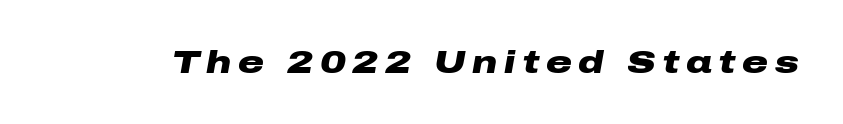
{"italic": "yes", "lean": "right", "slant_degrees": 10, "bold": "yes", "weight": "heavy", "width": "wide", "stroke_contrast": "low", "x_height": "medium", "monospaced": "no", "underline": "no", "letter_spacing": "wide", "letter_spacing_em": 0.21, "glyph_px": 32}
